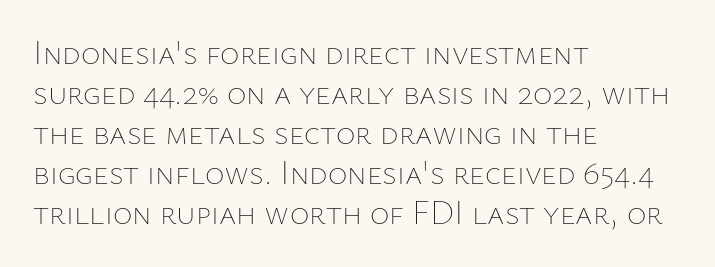
Q: Is the text bold? A: No.
Q: Is the text italic (slanted)? A: No, it is upright.
Q: Is the text underlined? A: No.
Q: How is the paragraph aligned? A: Left-aligned.
Q: Is the spacing between letters normal or unusually wide? A: Normal.
Q: Width (condensed, normal, or wide)? A: Normal.
Q: Stroke contrast? A: Low.
Q: x-height? A: Medium.
Q: Monospaced? A: No.
